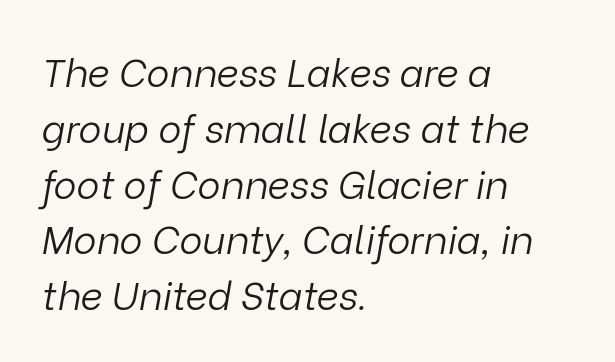
{"italic": "yes", "lean": "right", "slant_degrees": 9, "bold": "no", "weight": "light", "width": "normal", "stroke_contrast": "low", "x_height": "medium", "monospaced": "no", "underline": "no", "align": "left", "line_spacing": "normal", "line_spacing_ratio": 1.43, "letter_spacing": "normal", "letter_spacing_em": 0.0, "glyph_px": 39}
